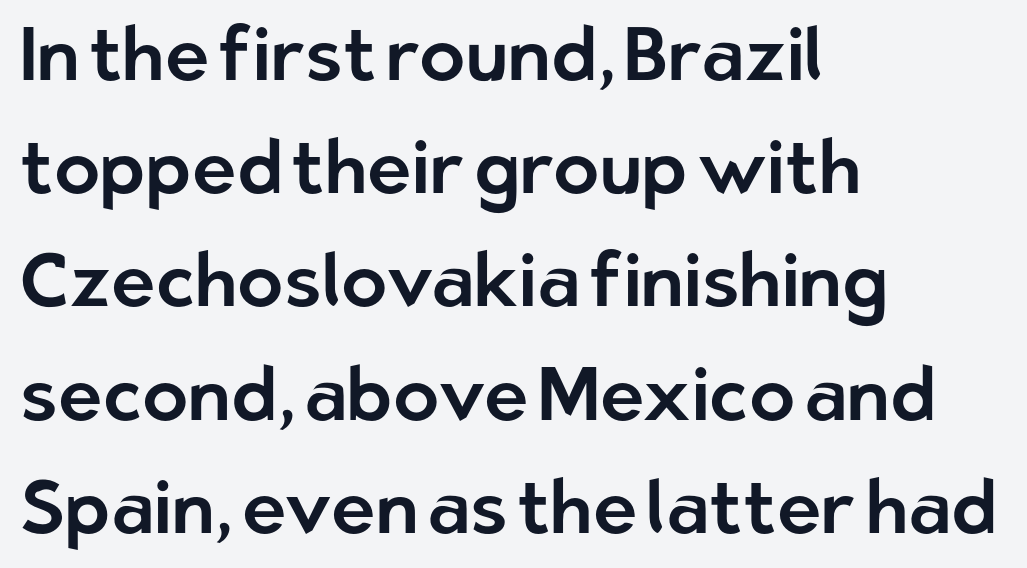
Notice how the stems are strictly vertical — no italics here. Grotesque or geometric, the face here clearly has no serifs. Reading down the block, your eye returns to a fixed left position each line. The baseline area is clear.
